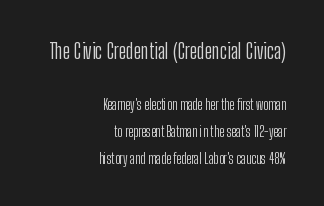
The image shows 21 px text type, upright; set right-aligned, loose line spacing (1.95x), normal letter spacing, not underlined; the first (top) block is 1.5x larger.
